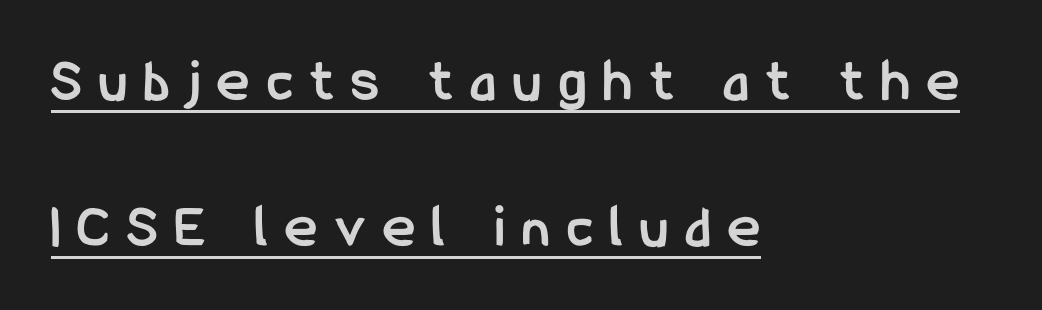
{"serif": "no", "italic": "no", "bold": "yes", "weight": "semibold", "width": "condensed", "stroke_contrast": "low", "x_height": "medium", "monospaced": "no", "underline": "yes", "align": "left", "line_spacing": "loose", "line_spacing_ratio": 2.39, "letter_spacing": "wide", "letter_spacing_em": 0.29, "glyph_px": 61}
